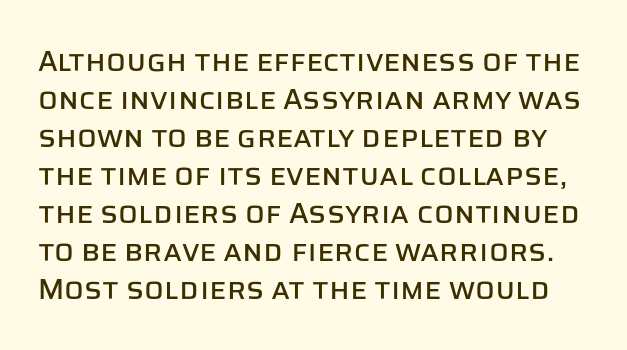
Just letters on the line, the space beneath them empty. Each letter keeps its own natural width here, so spacing adapts to shape. In terms of leading, this rendering sits right in the middle. Letterform terminals end flat and unadorned throughout the passage. Characters remain perfectly vertical along every line.
